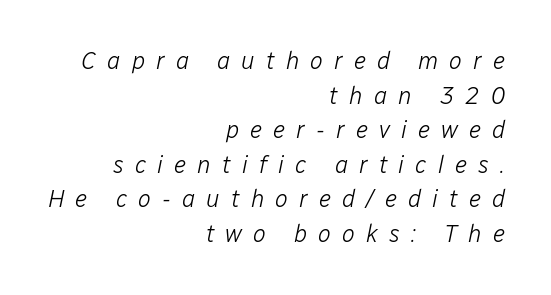
Q: Is the text bold? A: No.
Q: Is the text italic (slanted)? A: Yes, it leans right by about 12 degrees.
Q: Is the text underlined? A: No.
Q: How is the paragraph aligned? A: Right-aligned.
Q: Is the spacing between letters normal or unusually wide? A: Unusually wide.
Q: Is the spacing between lines tight, normal or loose? A: Normal.
